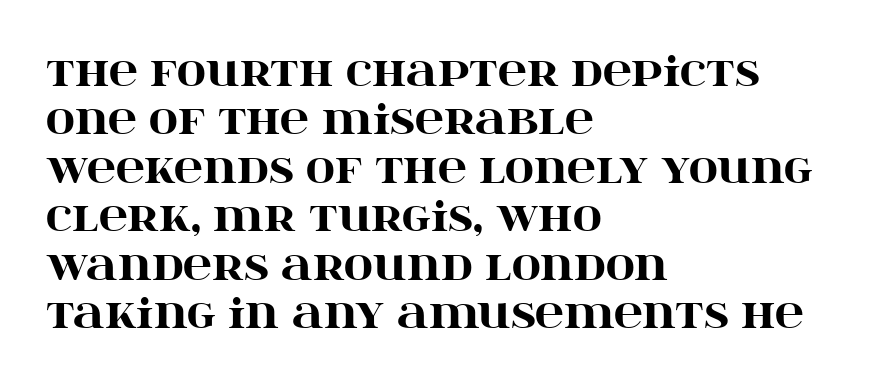
The image shows 40 px heavy, wide serif type, upright; set left-aligned, line spacing 1.21x, normal letter spacing, not underlined; high stroke contrast and a large x-height.
